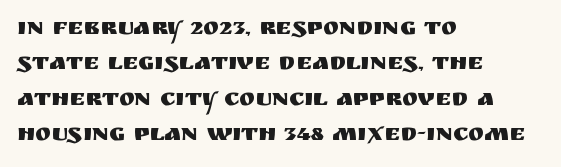
The image shows 24 px text type, upright; set left-aligned, normal line spacing (1.47x), normal letter spacing, not underlined.
